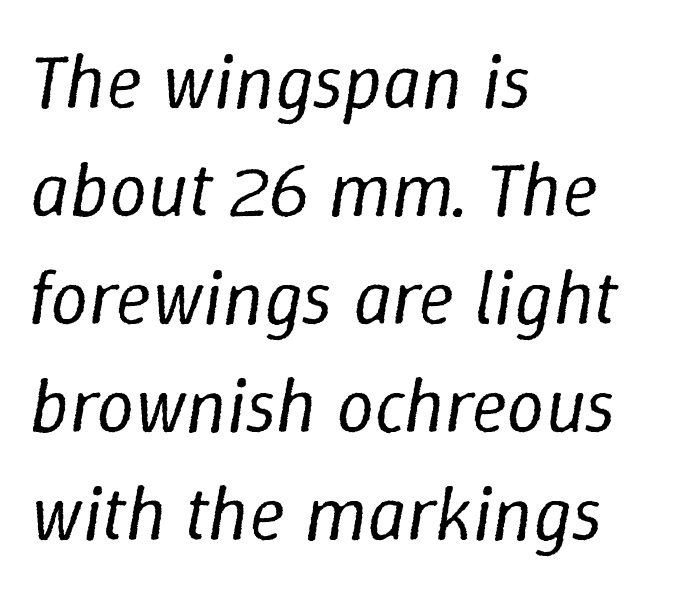
The image shows 76 px regular-weight type, italic (leaning right); set left-aligned, normal line spacing (1.42x), normal letter spacing, not underlined; low stroke contrast and a medium x-height.
